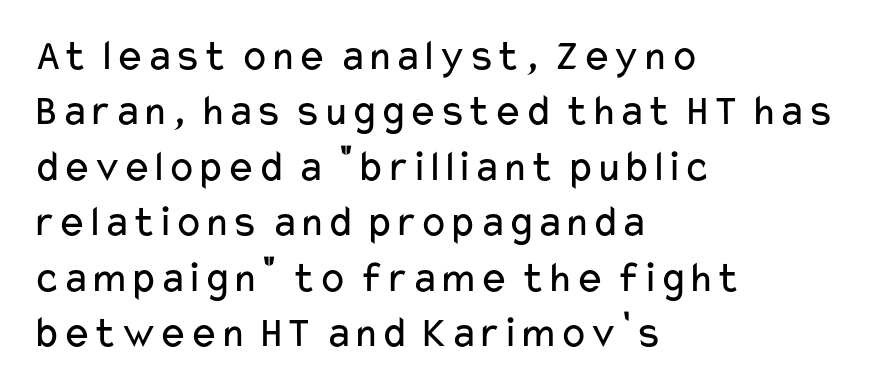
{"serif": "no", "italic": "no", "bold": "no", "weight": "regular", "width": "wide", "stroke_contrast": "low", "x_height": "medium", "monospaced": "no", "underline": "no", "align": "left", "line_spacing": "normal", "line_spacing_ratio": 1.26, "letter_spacing": "normal", "letter_spacing_em": 0.0, "glyph_px": 44}
